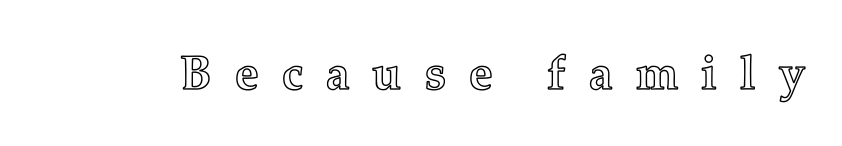
Spacing verdict: proportional, widths tailored to each character. A typesetter would mark this as roman, not italic. In terms of letterspacing, this is a distinctly airy, spread setting. The gap between lines stays unmarked.
